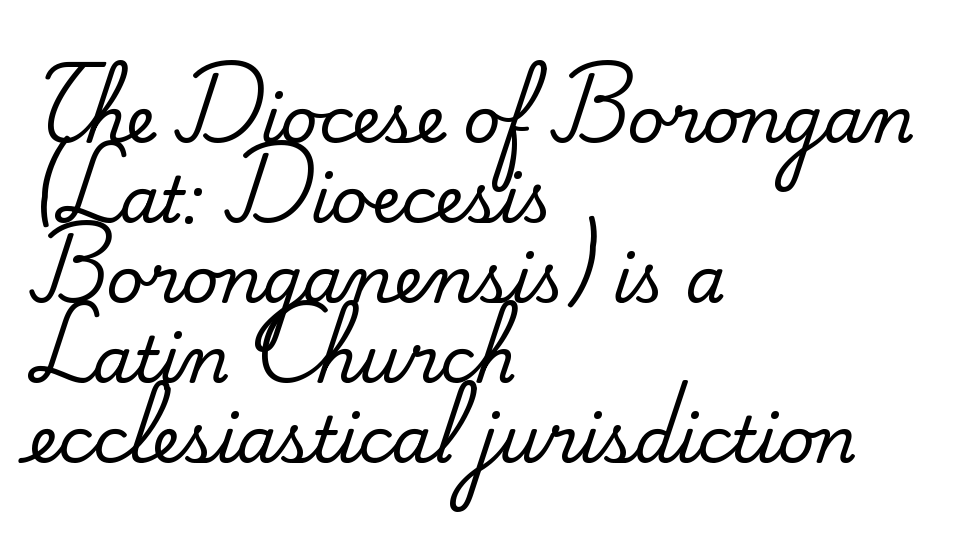
The image shows 64 px serif type; set left-aligned, normal line spacing (1.25x), normal letter spacing, not underlined; medium stroke contrast and a small x-height.
